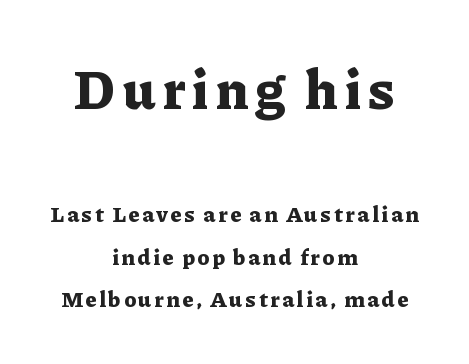
Q: Is the text bold? A: Yes.
Q: Is the text italic (slanted)? A: No, it is upright.
Q: Is the typeface a serif or a sans-serif typeface? A: Serif.
Q: Is the text underlined? A: No.
Q: How is the paragraph aligned? A: Centered.
Q: Is the spacing between lines tight, normal or loose? A: Loose.
Q: Which block of text is set in a larger size, the first (top) or the second (bottom)? A: The first (top) one.
Q: Width (condensed, normal, or wide)? A: Normal.
Q: Stroke contrast? A: Low.
Q: x-height? A: Medium.
Q: Monospaced? A: No.
